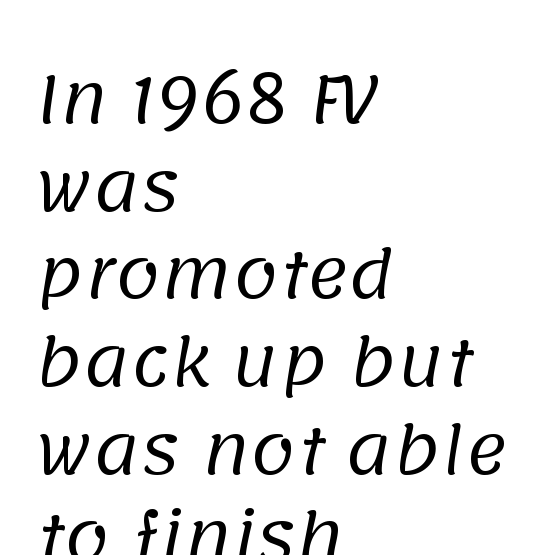
{"serif": "no", "bold": "no", "weight": "regular", "width": "normal", "stroke_contrast": "low", "x_height": "large", "monospaced": "no", "underline": "no", "align": "left", "line_spacing": "normal", "line_spacing_ratio": 1.37, "letter_spacing": "normal", "letter_spacing_em": 0.0, "glyph_px": 64}
